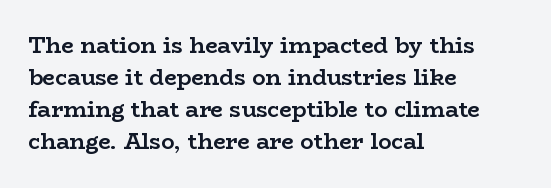
The image shows 22 px bold type, upright; set left-aligned, normal line spacing (1.46x), normal letter spacing, not underlined.
